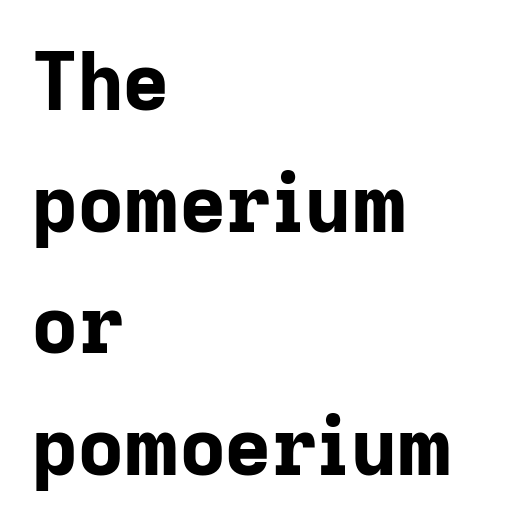
{"serif": "no", "italic": "no", "bold": "yes", "weight": "bold", "width": "normal", "stroke_contrast": "low", "x_height": "medium", "monospaced": "no", "underline": "no", "align": "left", "line_spacing": "normal", "line_spacing_ratio": 1.54, "letter_spacing": "normal", "letter_spacing_em": 0.0, "glyph_px": 79}
